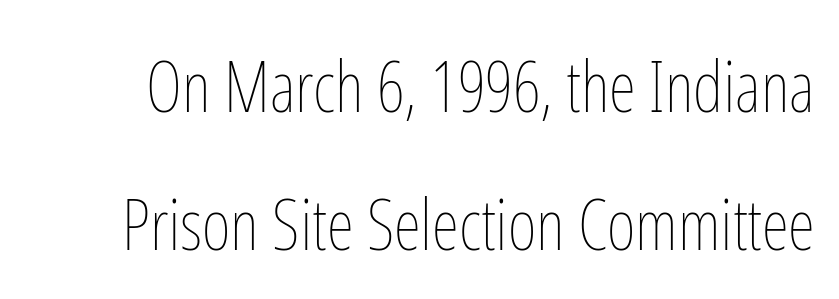
{"italic": "no", "bold": "no", "weight": "thin", "width": "condensed", "stroke_contrast": "low", "x_height": "medium", "monospaced": "no", "underline": "no", "line_spacing": "loose", "line_spacing_ratio": 1.97, "letter_spacing": "normal", "letter_spacing_em": 0.0, "glyph_px": 70}
